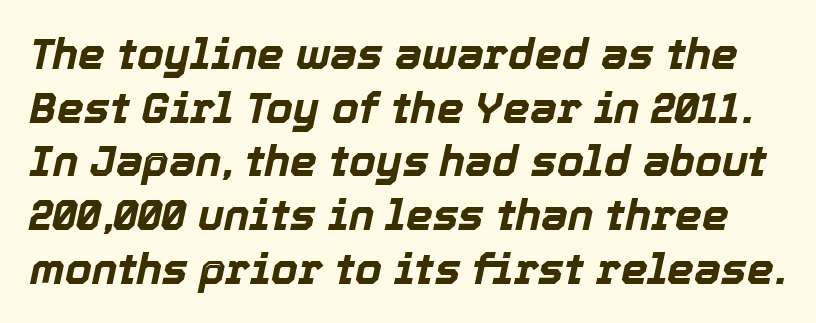
Each new line begins a customary step beneath the previous one. The letterforms sit shoulder to shoulder at normal distance. A typesetter would mark this as italic. What weight is shown? A full bold with thick strokes. This sample has the flowing, uneven cadence of proportional lettering.
